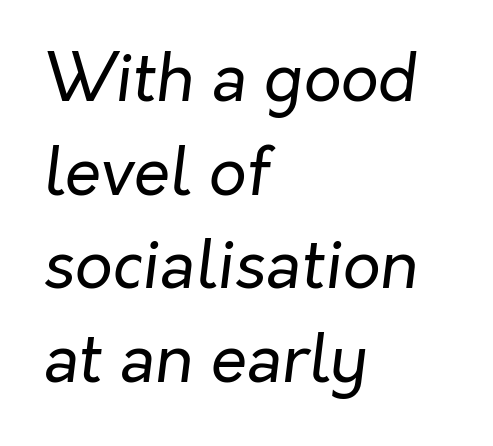
In CSS terms this would be text-align: left. Weight: regular or lighter. In terms of letterspacing, this is plain default setting. Successive baselines arrive at the customary interval. The string is rendered with underlining switched off. Yep, that's italic — everything's leaning.
